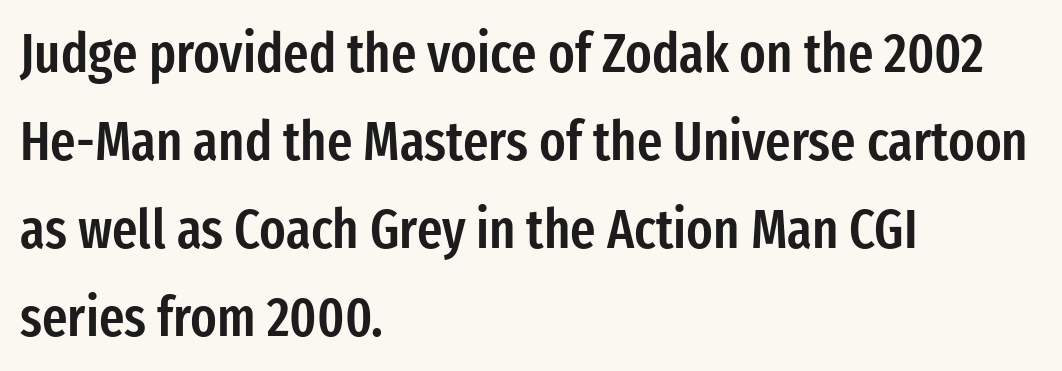
Q: Is the text bold? A: Semi-bold.
Q: Is the text italic (slanted)? A: No, it is upright.
Q: Is the typeface a serif or a sans-serif typeface? A: Sans-serif.
Q: Is the text underlined? A: No.
Q: How is the paragraph aligned? A: Left-aligned.
Q: Is the spacing between letters normal or unusually wide? A: Normal.
Q: Is the spacing between lines tight, normal or loose? A: Normal.
Q: Width (condensed, normal, or wide)? A: Condensed.
Q: Stroke contrast? A: Low.
Q: x-height? A: Medium.
Q: Monospaced? A: No.
